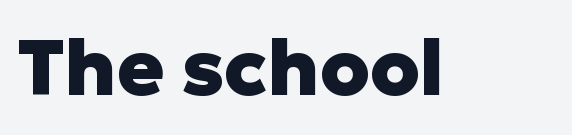
A sans-serif font was chosen for this passage. This rendering leaves character spacing at its baseline value. The lettering stays uniformly vertical, giving the passage a roman look. Is this a fixed-width face? No — the glyphs have proportional, varying widths. Check under the words: just untouched page. Summary of weight: heavy, a full bold.
